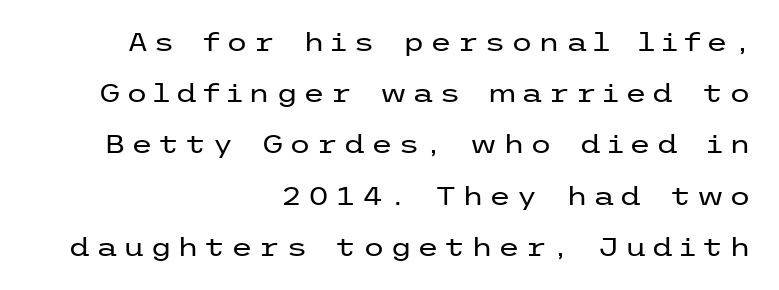
The strokes are not fattened; the text isn't bold. Tracking here is generous; glyphs stand well apart from one another. Vertically, the passage feels expansive, rows floating well apart. Honestly, there is no underline to notice here at all. In CSS terms this would be text-align: right.
